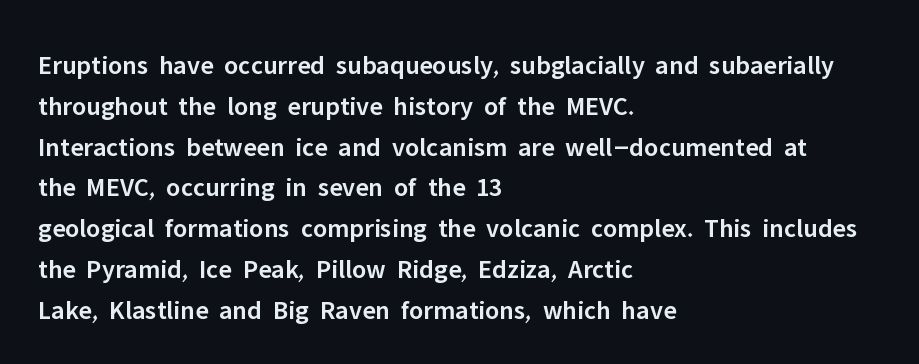
Q: Is the text bold? A: Semi-bold.
Q: Is the text italic (slanted)? A: No, it is upright.
Q: Is the text underlined? A: No.
Q: How is the paragraph aligned? A: Left-aligned.
Q: Is the spacing between letters normal or unusually wide? A: Normal.
Q: Is the spacing between lines tight, normal or loose? A: Normal.
